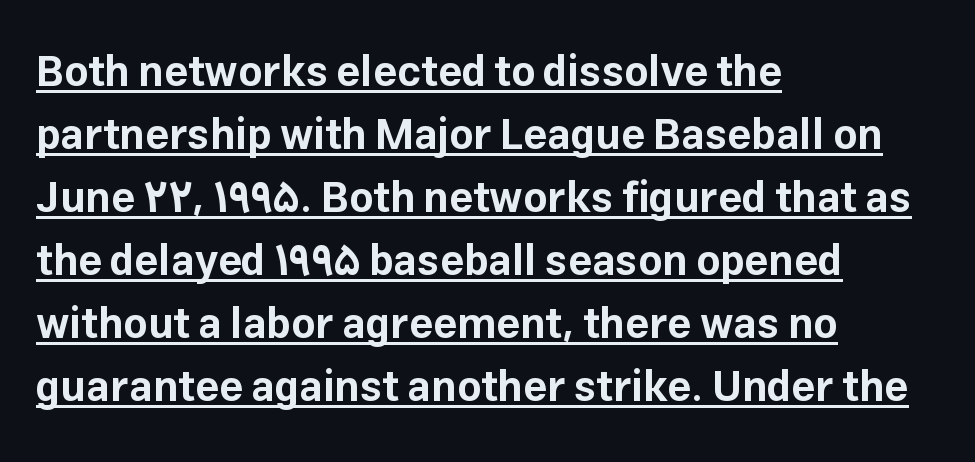
{"serif": "no", "italic": "no", "bold": "yes", "weight": "bold", "width": "normal", "stroke_contrast": "low", "x_height": "medium", "monospaced": "no", "underline": "yes", "align": "left", "line_spacing": "normal", "line_spacing_ratio": 1.5, "letter_spacing": "normal", "letter_spacing_em": 0.0, "glyph_px": 42}
